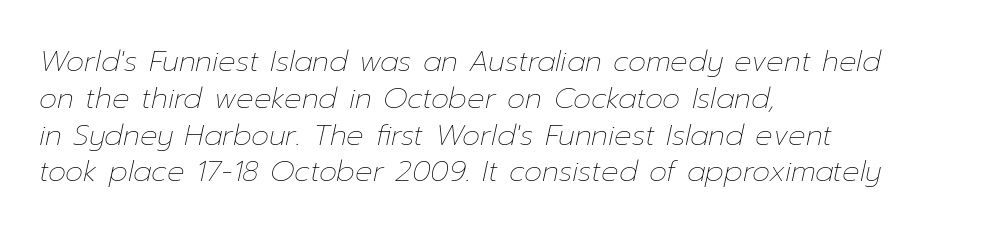
The image shows 29 px thin type, italic (leaning right); set left-aligned, normal line spacing (1.27x), normal letter spacing, not underlined; low stroke contrast and a medium x-height.
